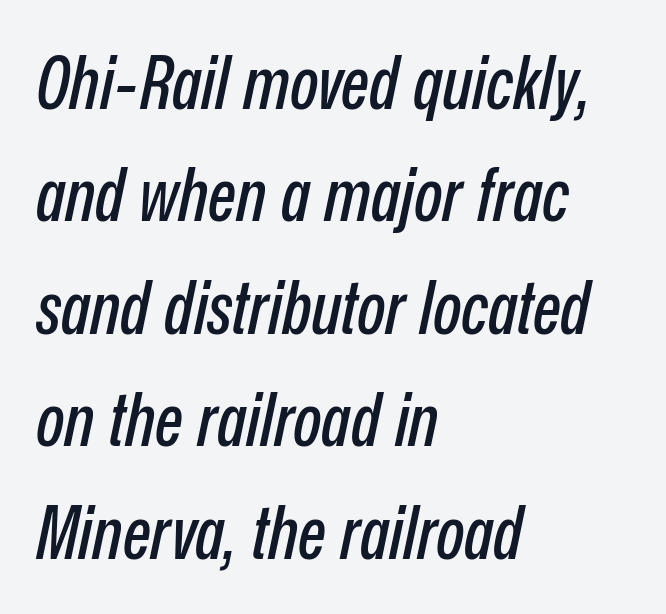
Q: Is the text italic (slanted)? A: Yes, it leans right by about 12 degrees.
Q: Is the text underlined? A: No.
Q: How is the paragraph aligned? A: Left-aligned.
Q: Is the spacing between letters normal or unusually wide? A: Normal.
Q: Is the spacing between lines tight, normal or loose? A: Normal.
Q: Width (condensed, normal, or wide)? A: Condensed.
Q: Stroke contrast? A: Low.
Q: x-height? A: Medium.
Q: Monospaced? A: No.
